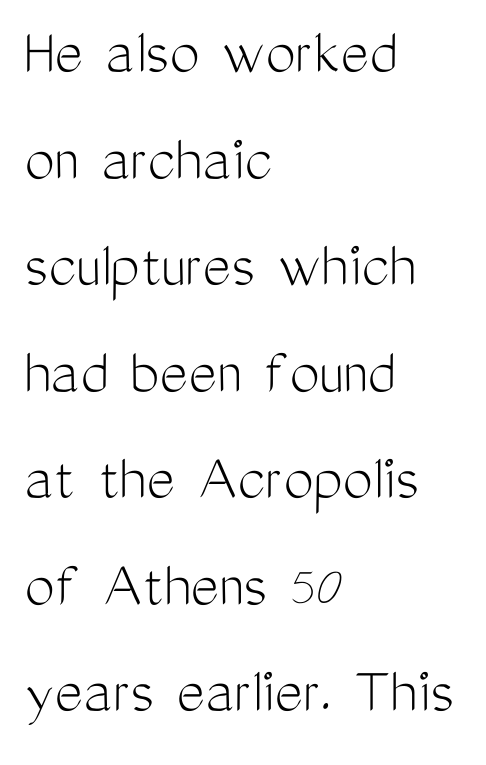
{"serif": "no", "italic": "no", "bold": "no", "weight": "light", "width": "condensed", "stroke_contrast": "medium", "x_height": "medium", "monospaced": "no", "underline": "no", "align": "left", "line_spacing": "normal", "line_spacing_ratio": 1.59, "letter_spacing": "normal", "letter_spacing_em": 0.0, "glyph_px": 67}
